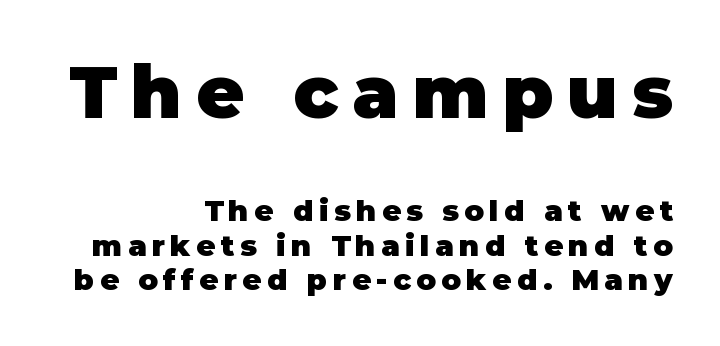
The image shows 73 px heavy sans-serif type, upright; set right-aligned, line spacing 1.19x, not underlined; the first (top) block is 2.52x larger; low stroke contrast and a large x-height.
